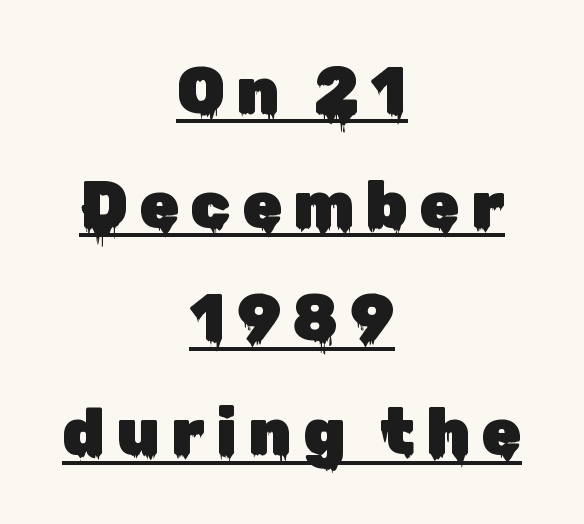
{"serif": "no", "italic": "no", "width": "normal", "stroke_contrast": "low", "x_height": "medium", "monospaced": "no", "underline": "yes", "align": "center", "line_spacing_ratio": 1.75, "glyph_px": 65}
